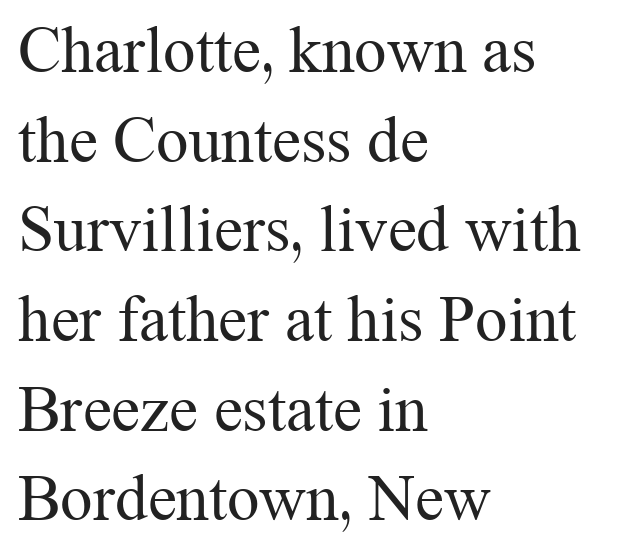
These lines are composed in type with serifs. The rendering uses natural spacing where letterforms have individual widths. Alignment: flush left. Stems and bowls with no extra thickness — not bold.
